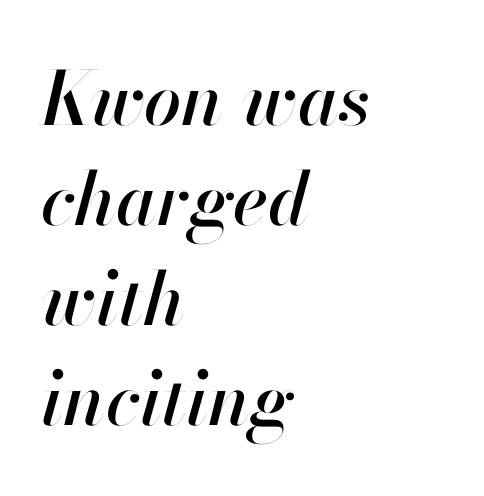
Q: Is the text italic (slanted)? A: Yes, it leans right by about 13 degrees.
Q: Is the text underlined? A: No.
Q: How is the paragraph aligned? A: Left-aligned.
Q: Is the spacing between letters normal or unusually wide? A: Normal.
Q: Is the spacing between lines tight, normal or loose? A: Normal.
Q: Width (condensed, normal, or wide)? A: Normal.
Q: Stroke contrast? A: High.
Q: x-height? A: Small.
Q: Monospaced? A: No.
